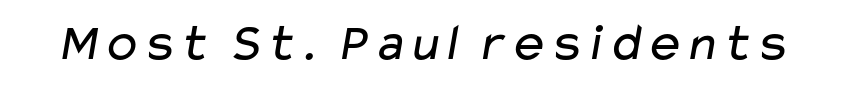
The type family on display is of the sans-serif kind. The strip under each line holds only bare page. The face used here is rendered with its standard letterfit. Stems and bowls with no extra thickness — not bold. The rendering uses natural spacing where letterforms have individual widths.
